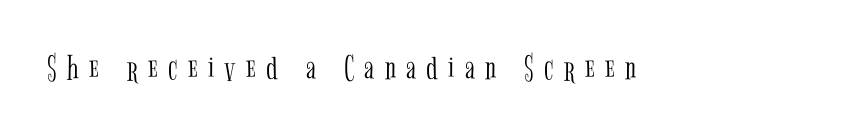
The image shows 37 px light, condensed serif type, upright; set unusually wide letter spacing (+0.28 em), not underlined; low stroke contrast and a medium x-height.
